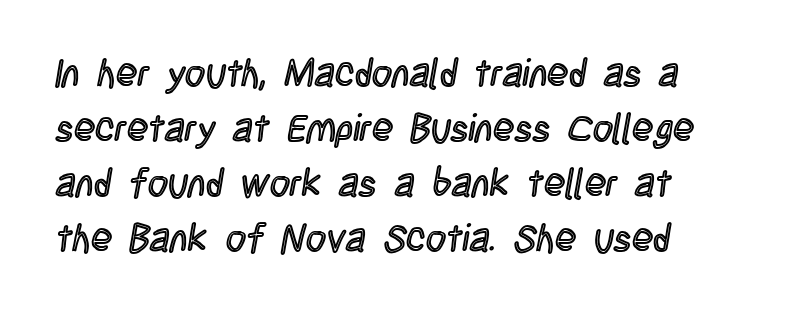
The designer left line spacing at the default. The horizontal fit of the characters is conventional and even. Character widths vary here, with narrow letters taking less room than wide ones. The gap between lines stays unmarked.
